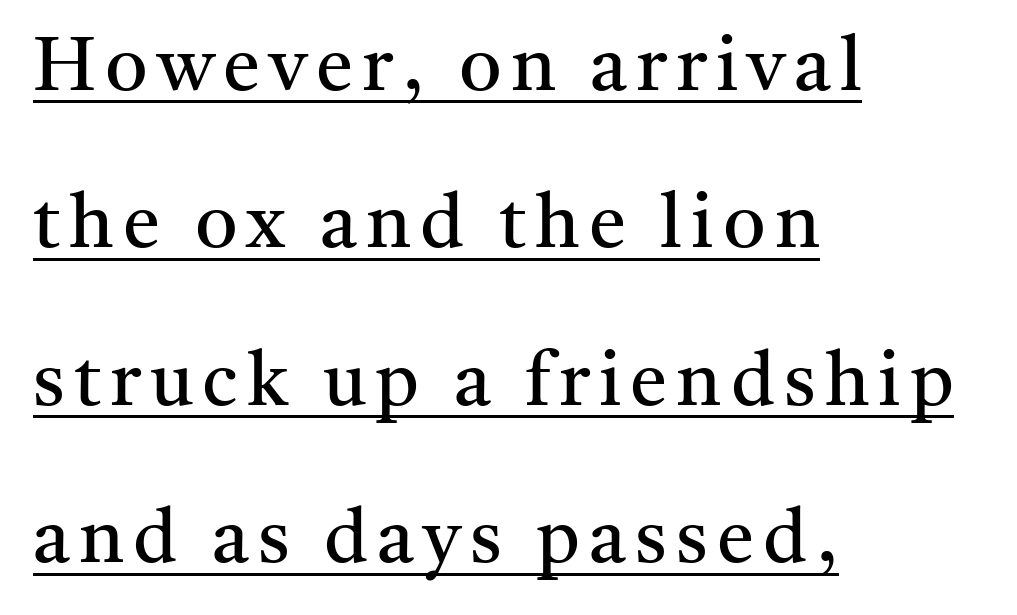
The image shows 75 px regular-weight serif type, upright; set left-aligned, loose line spacing (2.1x), underlined; medium stroke contrast and a medium x-height.
